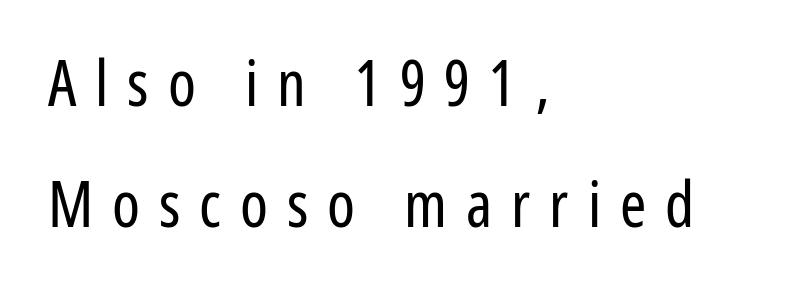
Clear beneath every line of the passage. The text was rendered using a sans face with plain stroke endings. Ascenders rise straight up at ninety degrees. What's the leading like? Stretched, with rows far apart. Someone cranked the tracking dial way up on this one.
